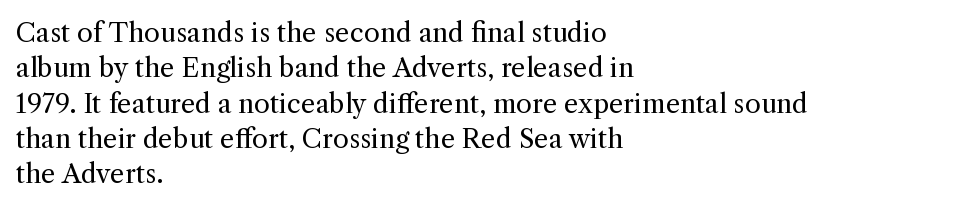
Q: Is the text bold? A: No.
Q: Is the text italic (slanted)? A: No, it is upright.
Q: Is the text underlined? A: No.
Q: How is the paragraph aligned? A: Left-aligned.
Q: Is the spacing between letters normal or unusually wide? A: Normal.
Q: Is the spacing between lines tight, normal or loose? A: Normal.
